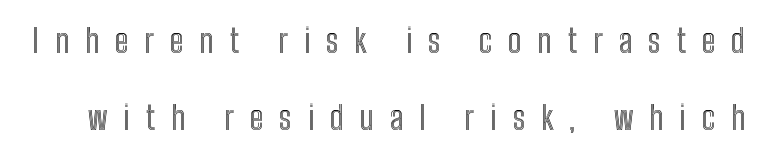
The image shows 33 px condensed type, upright; set loose line spacing (2.32x), unusually wide letter spacing (+0.48 em), not underlined; a medium x-height.
